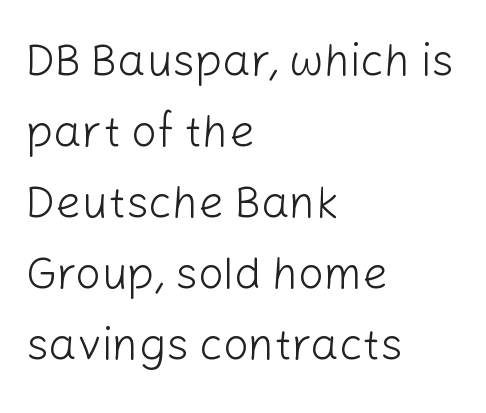
Q: Is the text bold? A: No.
Q: Is the text italic (slanted)? A: No, it is upright.
Q: Is the typeface a serif or a sans-serif typeface? A: Sans-serif.
Q: Is the text underlined? A: No.
Q: How is the paragraph aligned? A: Left-aligned.
Q: Is the spacing between letters normal or unusually wide? A: Normal.
Q: Is the spacing between lines tight, normal or loose? A: Normal.
Q: Width (condensed, normal, or wide)? A: Normal.
Q: Stroke contrast? A: Low.
Q: x-height? A: Medium.
Q: Monospaced? A: No.
